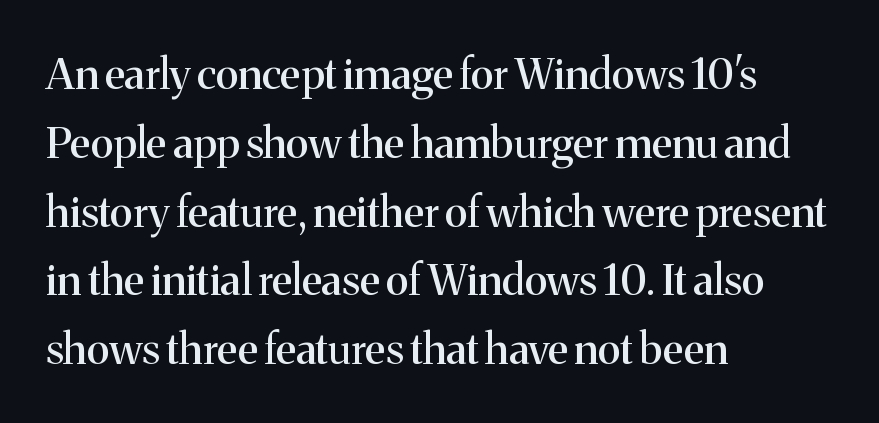
In terms of letterspacing, this is plain default setting. Compared with typical paragraphs, the rows here are spaced about the same. Observe the serifs anchoring each vertical stroke in this sample. The text block is weighted toward the left margin, trailing off unevenly rightward. The face used here is proportionally spaced, like ordinary book or web type. Posture: upright roman.
